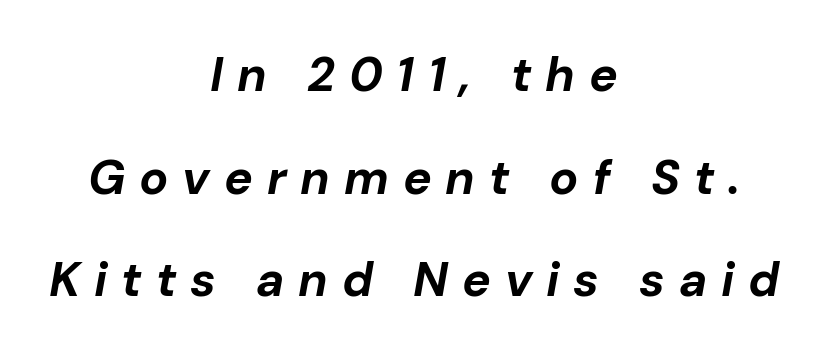
The image shows 48 px bold type, italic (leaning right); set centered, loose line spacing (2.14x), unusually wide letter spacing (+0.29 em), not underlined; low stroke contrast and a medium x-height.
